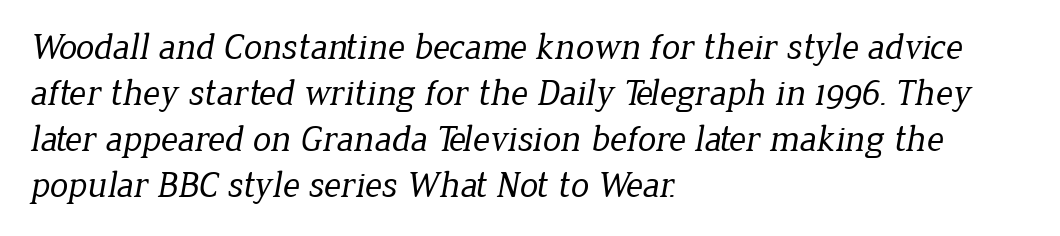
Q: Is the text bold? A: No.
Q: Is the typeface a serif or a sans-serif typeface? A: Serif.
Q: Is the text underlined? A: No.
Q: How is the paragraph aligned? A: Left-aligned.
Q: Is the spacing between letters normal or unusually wide? A: Normal.
Q: Width (condensed, normal, or wide)? A: Normal.
Q: Stroke contrast? A: Low.
Q: x-height? A: Medium.
Q: Monospaced? A: No.
